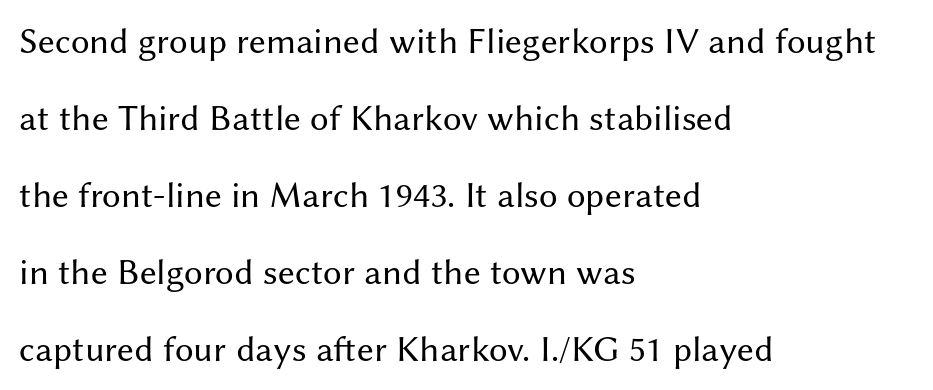
The image shows 37 px regular-weight sans-serif type, upright; set left-aligned, loose line spacing (2.08x), normal letter spacing, not underlined; medium stroke contrast and a medium x-height.
